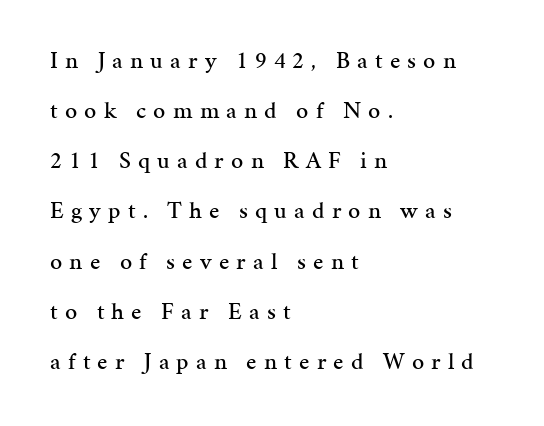
{"italic": "no", "underline": "no", "align": "left", "line_spacing": "loose", "line_spacing_ratio": 2.09, "letter_spacing": "wide", "letter_spacing_em": 0.3, "glyph_px": 24}
